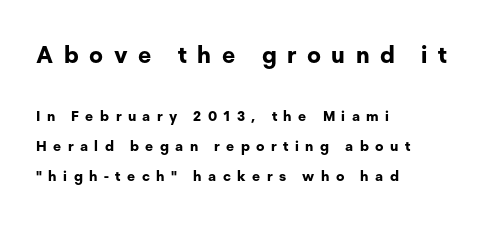
The image shows 23 px bold type, upright; set left-aligned, loose line spacing (2.14x), unusually wide letter spacing (+0.46 em), not underlined; the first (top) block is 1.64x larger.
